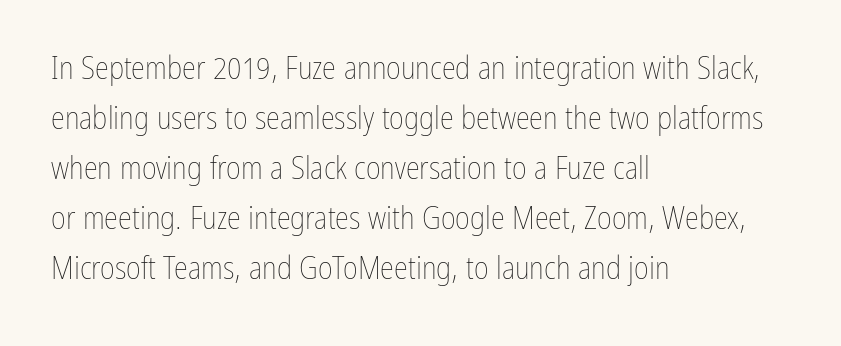
Is the stroke heavy? The answer is a plain regular-or-lighter. Here the glyphs are tracked normally, forming tight word shapes. This is roman type, the default non-slanted kind. Descenders hang freely into open space. Successive baselines arrive at the customary interval. The passage shown is typed in a proportional face where columns would drift.
